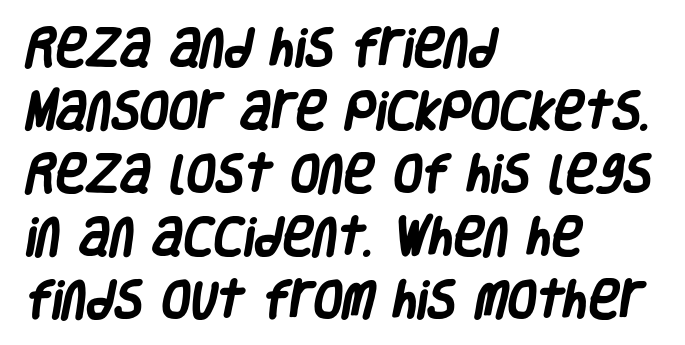
Q: Is the text bold? A: Yes.
Q: Is the typeface a serif or a sans-serif typeface? A: Sans-serif.
Q: Is the text underlined? A: No.
Q: How is the paragraph aligned? A: Left-aligned.
Q: Is the spacing between letters normal or unusually wide? A: Normal.
Q: Is the spacing between lines tight, normal or loose? A: Normal.
Q: Width (condensed, normal, or wide)? A: Condensed.
Q: Stroke contrast? A: Low.
Q: x-height? A: Large.
Q: Monospaced? A: No.
